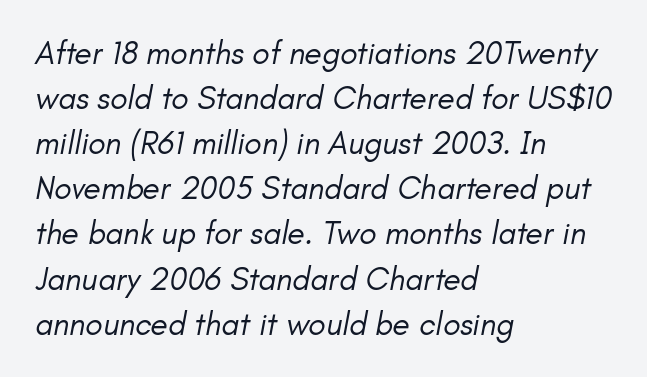
Looks like regular typesetting: each glyph gets only the width it needs. The glyphs are unaccompanied by any horizontal stroke below them. The typography opts for an oblique posture over an upright one. Baseline-to-baseline distance is the conventional proportion of letter height.
